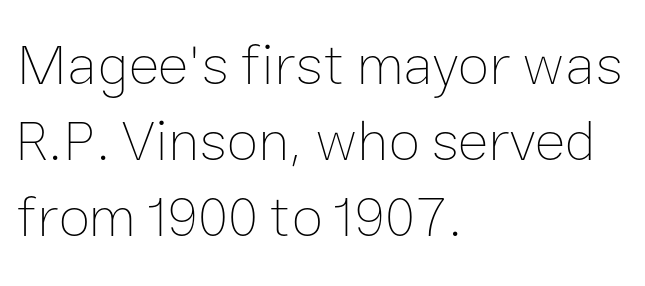
The image shows 58 px thin type, upright; set left-aligned, normal line spacing (1.31x), normal letter spacing, not underlined; low stroke contrast and a medium x-height.
